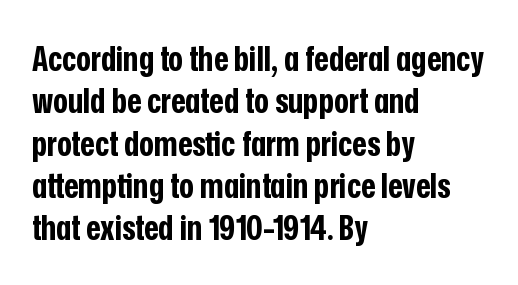
Does the type have serifs? No, each stem ends abruptly. The horizontal fit of the characters is conventional and even. Every character sits straight up, as roman type does. Each letter keeps its own natural width here, so spacing adapts to shape.
